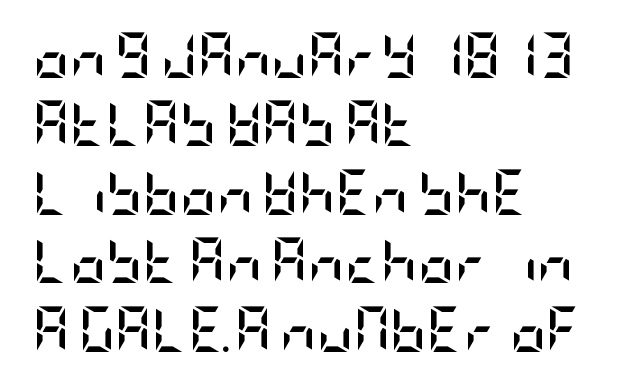
Compared with typical body copy, the letter spacing here is the same. Each row of text sits above clean, open space. Ordinary non-slanted type is in use. Serifs: no, the terminals of the letterforms are clean.
